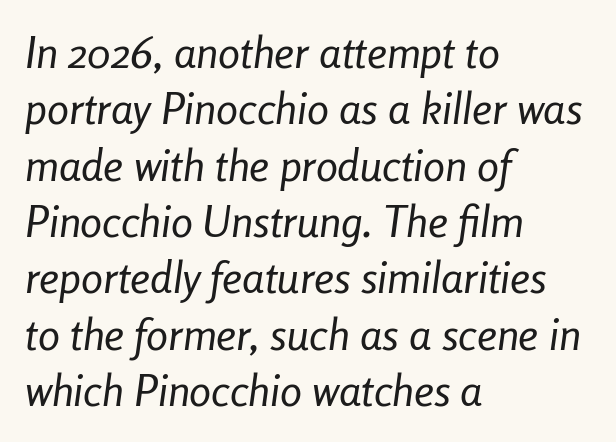
{"italic": "yes", "lean": "right", "slant_degrees": 8, "bold": "no", "weight": "regular", "width": "condensed", "stroke_contrast": "low", "x_height": "medium", "monospaced": "no", "underline": "no", "align": "left", "line_spacing": "normal", "line_spacing_ratio": 1.28, "letter_spacing": "normal", "letter_spacing_em": 0.0, "glyph_px": 44}
